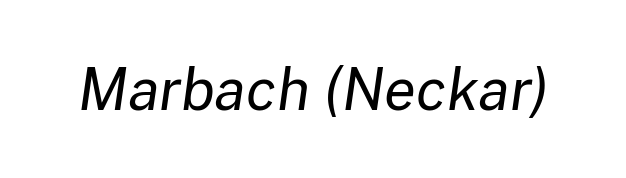
Decoration check: the copy has no underline. This sample uses an oblique cut, with every glyph tilted off the vertical. Do the characters align in a grid? No, the font is proportional. The face looks like a standard text weight, possibly lighter.
